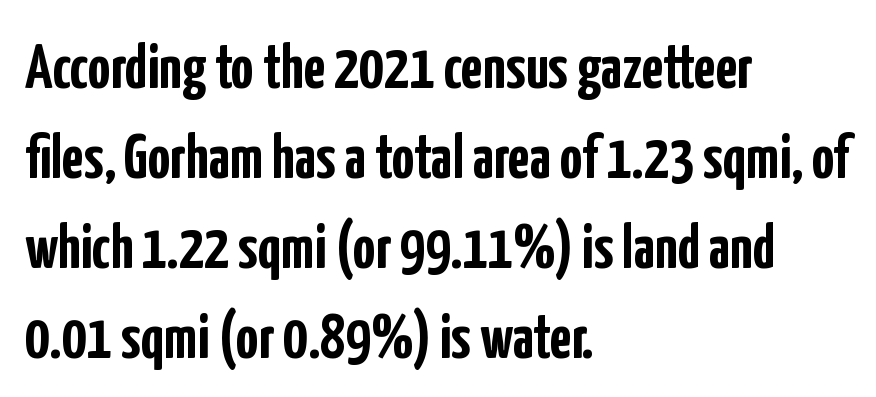
{"serif": "no", "italic": "no", "bold": "yes", "weight": "semibold", "width": "condensed", "stroke_contrast": "low", "x_height": "medium", "monospaced": "no", "underline": "no", "align": "left", "line_spacing": "normal", "line_spacing_ratio": 1.43, "letter_spacing": "normal", "letter_spacing_em": 0.0, "glyph_px": 63}
